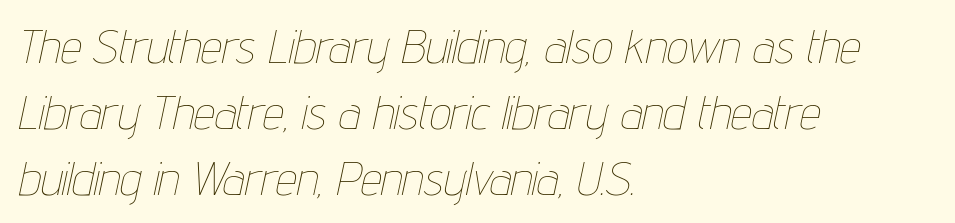
The image shows 47 px thin, condensed type, italic (leaning right); set left-aligned, normal line spacing (1.4x), normal letter spacing, not underlined; low stroke contrast and a medium x-height.
